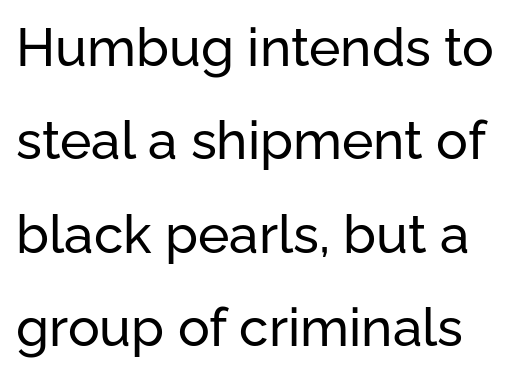
The image shows 53 px sans-serif type, upright; set line spacing 1.76x, normal letter spacing, not underlined; low stroke contrast and a medium x-height.
